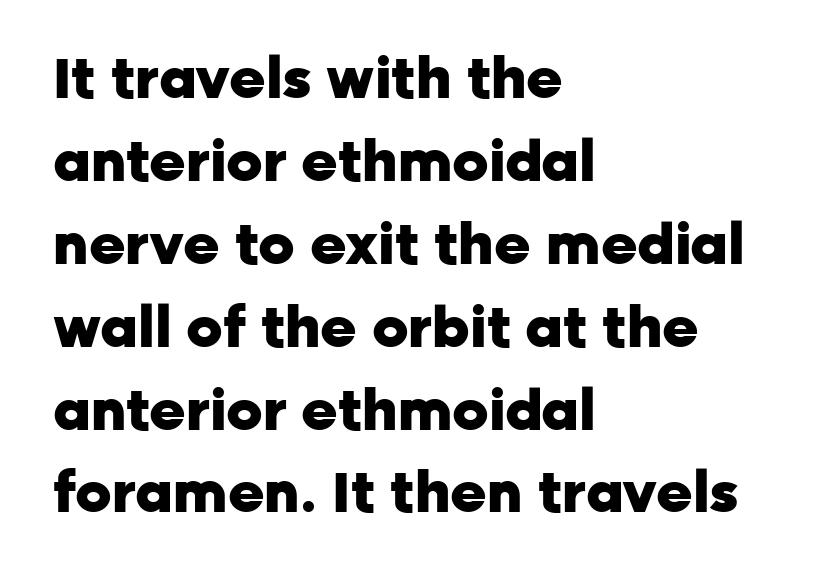
{"serif": "no", "italic": "no", "bold": "yes", "weight": "heavy", "width": "normal", "stroke_contrast": "low", "x_height": "medium", "monospaced": "no", "underline": "no", "align": "left", "line_spacing": "normal", "line_spacing_ratio": 1.48, "letter_spacing": "normal", "letter_spacing_em": 0.0, "glyph_px": 56}
